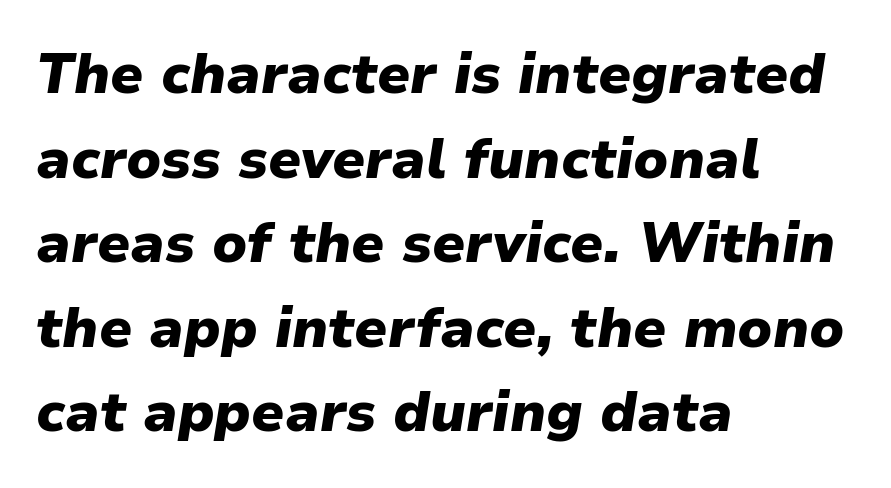
Compared with typical body copy, the letter spacing here is the same. The letters advance in unequal steps, a hallmark of proportional type. These lines stack with their left ends in a neat column. There's an unmistakable incline to the writing here. Lines of text with bare space underneath. The sample has been set heavy, in full bold.
